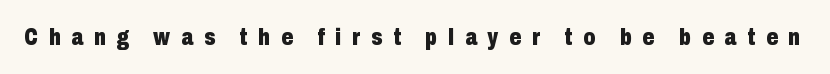
Q: Is the text bold? A: Yes.
Q: Is the text italic (slanted)? A: No, it is upright.
Q: Is the text underlined? A: No.
Q: Is the spacing between letters normal or unusually wide? A: Unusually wide.
